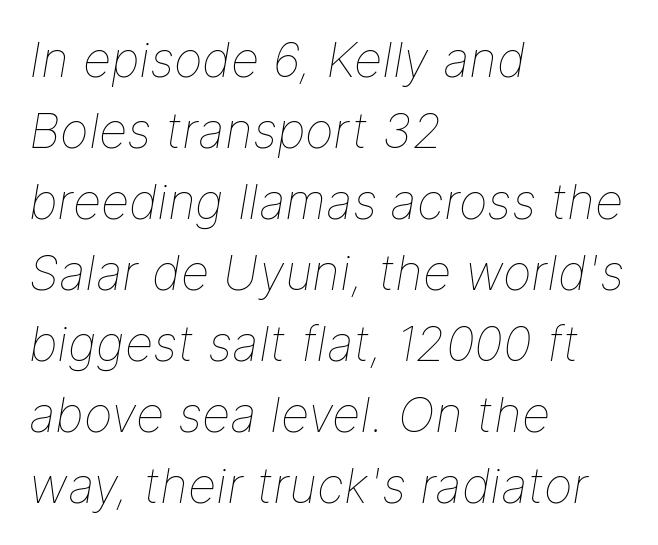
Q: Is the text bold? A: No.
Q: Is the text italic (slanted)? A: Yes, it leans right by about 9 degrees.
Q: Is the text underlined? A: No.
Q: How is the paragraph aligned? A: Left-aligned.
Q: Is the spacing between letters normal or unusually wide? A: Normal.
Q: Is the spacing between lines tight, normal or loose? A: Normal.
Q: Width (condensed, normal, or wide)? A: Normal.
Q: Stroke contrast? A: Low.
Q: x-height? A: Medium.
Q: Monospaced? A: No.
